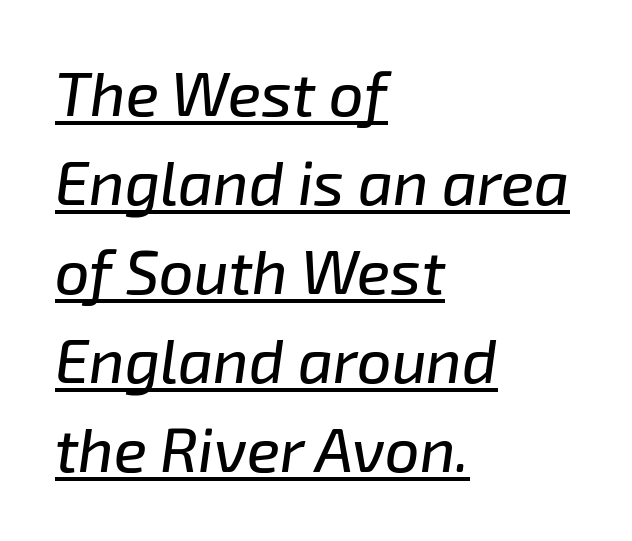
The image shows 61 px text type, italic (leaning right); set left-aligned, normal line spacing (1.46x), normal letter spacing, underlined; low stroke contrast and a medium x-height.
